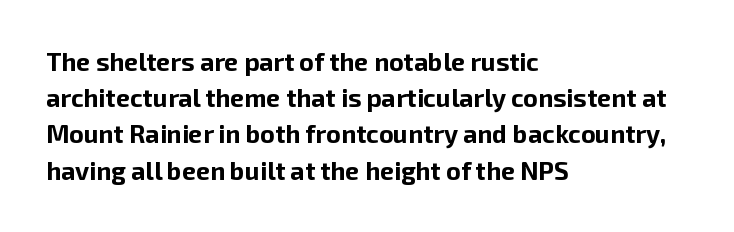
Typesetter's note: full bold, strokes at maximum text heaviness. Rendered with straight, roman letterforms. The line-height multiplier appears to be the usual default. Words appear dense and cohesive because spacing is normal. A student would call this left alignment; a typographer would say flush left, rag right. The baseline area is clear.
